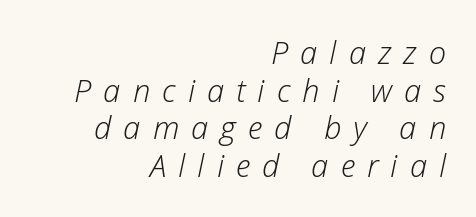
{"italic": "yes", "lean": "right", "slant_degrees": 12, "bold": "no", "weight": "light", "width": "normal", "stroke_contrast": "low", "x_height": "medium", "monospaced": "no", "underline": "no", "align": "right", "line_spacing_ratio": 1.21, "letter_spacing": "wide", "letter_spacing_em": 0.39, "glyph_px": 31}
